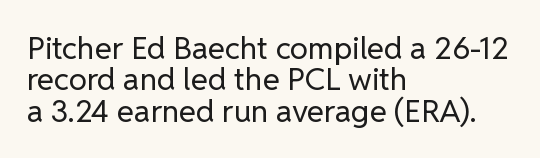
Q: Is the text bold? A: No.
Q: Is the text italic (slanted)? A: No, it is upright.
Q: Is the typeface a serif or a sans-serif typeface? A: Sans-serif.
Q: Is the text underlined? A: No.
Q: How is the paragraph aligned? A: Left-aligned.
Q: Is the spacing between letters normal or unusually wide? A: Normal.
Q: Is the spacing between lines tight, normal or loose? A: Tight.
Q: Width (condensed, normal, or wide)? A: Normal.
Q: Stroke contrast? A: Low.
Q: x-height? A: Medium.
Q: Monospaced? A: No.
